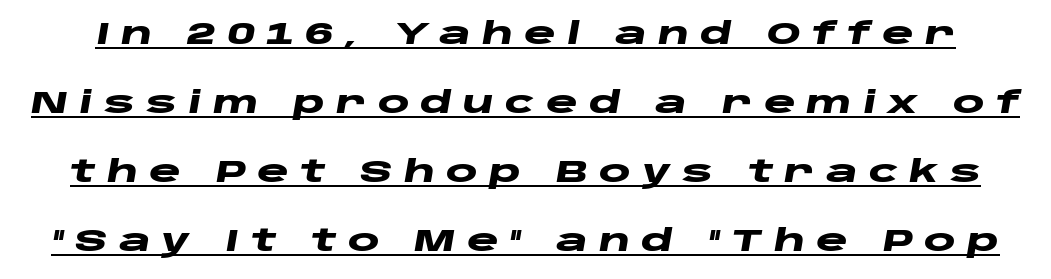
Q: Is the text bold? A: Yes.
Q: Is the text italic (slanted)? A: Yes, it leans right by about 10 degrees.
Q: Is the text underlined? A: Yes.
Q: Is the spacing between letters normal or unusually wide? A: Unusually wide.
Q: Is the spacing between lines tight, normal or loose? A: Loose.
Q: Width (condensed, normal, or wide)? A: Wide.
Q: Stroke contrast? A: Low.
Q: x-height? A: Large.
Q: Monospaced? A: No.
